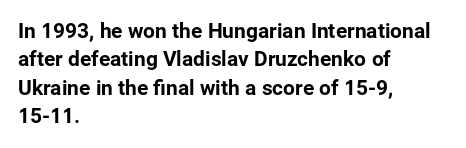
Posture: upright roman. The foot of each line stays bare and open. The passage shown stacks its lines at a standard gap. Alignment: flush left. The horizontal fit of the characters is conventional and even.
